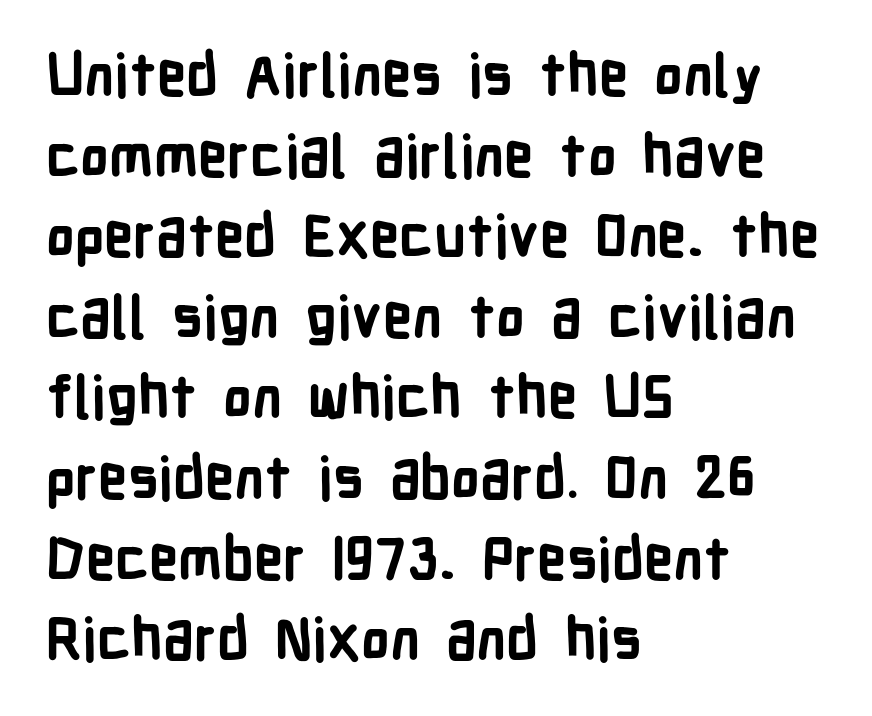
A typesetter would call this proportional, since set widths differ per character. Posture: vertical. The characters look thick and weighty, a clear bold. Quick note: underline off.
